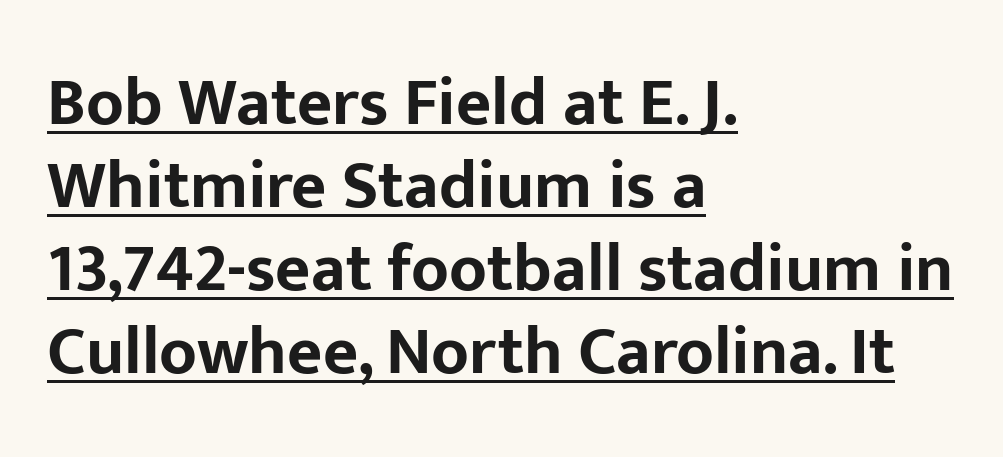
The image shows 68 px bold sans-serif type, upright; set left-aligned, line spacing 1.22x, normal letter spacing, underlined; low stroke contrast and a medium x-height.
